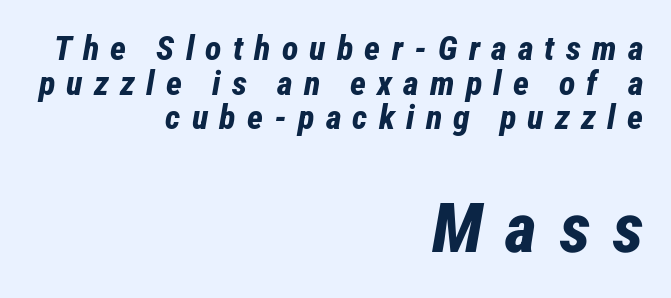
Q: Is the text bold? A: Yes.
Q: Is the text italic (slanted)? A: Yes, it leans right by about 12 degrees.
Q: Is the text underlined? A: No.
Q: How is the paragraph aligned? A: Right-aligned.
Q: Is the spacing between letters normal or unusually wide? A: Unusually wide.
Q: Is the spacing between lines tight, normal or loose? A: Tight.
Q: Which block of text is set in a larger size, the first (top) or the second (bottom)? A: The second (bottom) one.
Q: Width (condensed, normal, or wide)? A: Condensed.
Q: Stroke contrast? A: Low.
Q: x-height? A: Medium.
Q: Monospaced? A: No.
